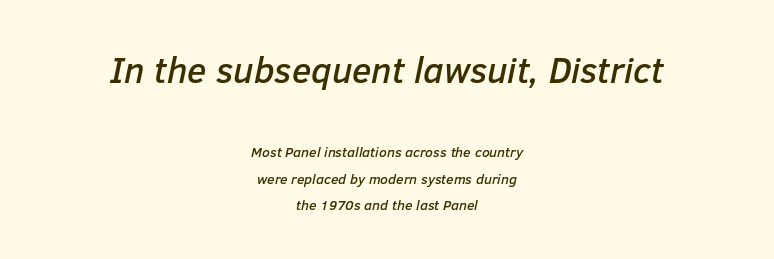
{"italic": "yes", "lean": "right", "slant_degrees": 12, "width": "normal", "stroke_contrast": "low", "x_height": "medium", "monospaced": "no", "underline": "no", "align": "center", "line_spacing": "loose", "line_spacing_ratio": 1.9, "letter_spacing": "normal", "letter_spacing_em": 0.0, "larger_block": "first", "size_ratio": 2.57, "glyph_px": 36}
